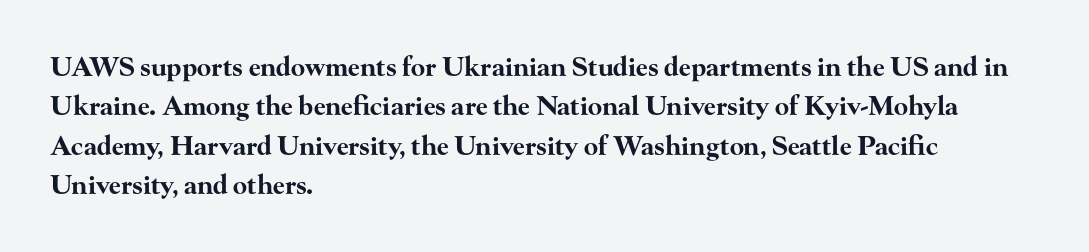
Q: Is the text bold? A: Yes.
Q: Is the text italic (slanted)? A: No, it is upright.
Q: Is the text underlined? A: No.
Q: How is the paragraph aligned? A: Left-aligned.
Q: Is the spacing between letters normal or unusually wide? A: Normal.
Q: Is the spacing between lines tight, normal or loose? A: Normal.
